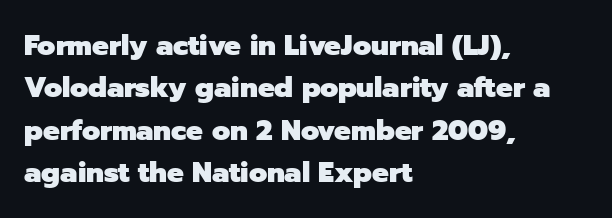
The image shows 28 px heavy sans-serif type, upright; set left-aligned, normal line spacing (1.51x), normal letter spacing, not underlined; low stroke contrast and a medium x-height.
